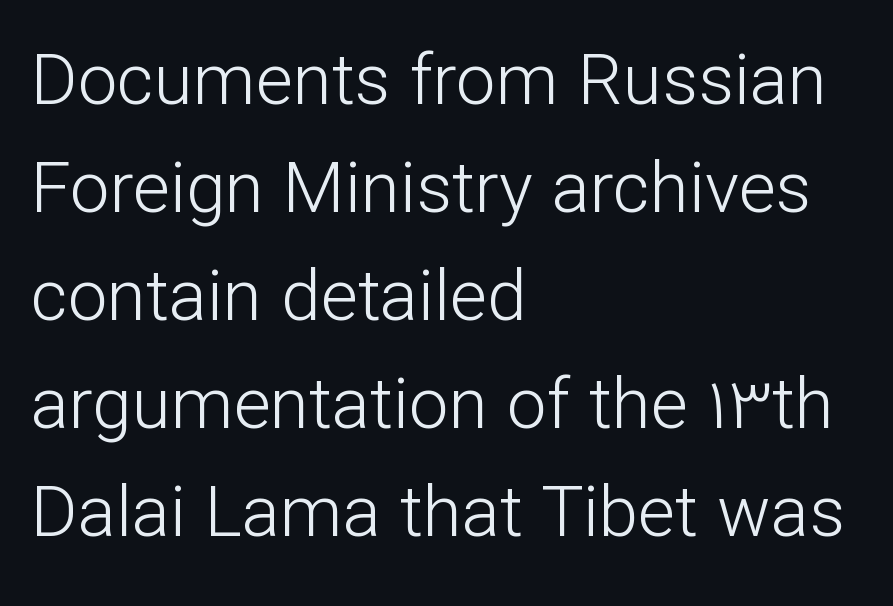
{"serif": "no", "italic": "no", "bold": "no", "weight": "light", "width": "normal", "stroke_contrast": "low", "x_height": "medium", "monospaced": "no", "underline": "no", "align": "left", "line_spacing": "normal", "line_spacing_ratio": 1.52, "letter_spacing": "normal", "letter_spacing_em": 0.0, "glyph_px": 71}
